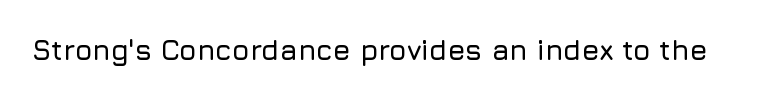
{"serif": "no", "italic": "no", "width": "normal", "stroke_contrast": "low", "x_height": "medium", "monospaced": "no", "underline": "no", "letter_spacing": "normal", "letter_spacing_em": 0.0, "glyph_px": 28}
